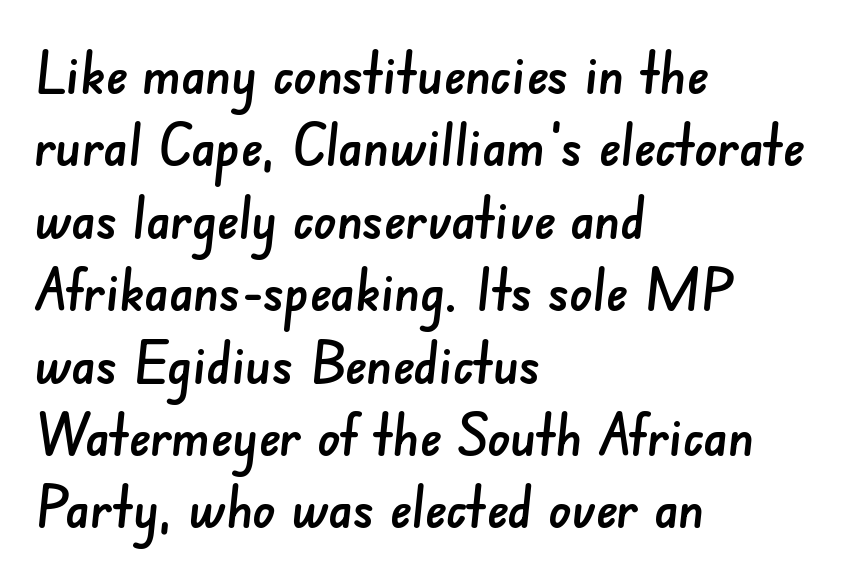
Q: Is the typeface a serif or a sans-serif typeface? A: Sans-serif.
Q: Is the text underlined? A: No.
Q: How is the paragraph aligned? A: Left-aligned.
Q: Is the spacing between letters normal or unusually wide? A: Normal.
Q: Is the spacing between lines tight, normal or loose? A: Normal.
Q: Width (condensed, normal, or wide)? A: Normal.
Q: Stroke contrast? A: Low.
Q: x-height? A: Small.
Q: Monospaced? A: No.
